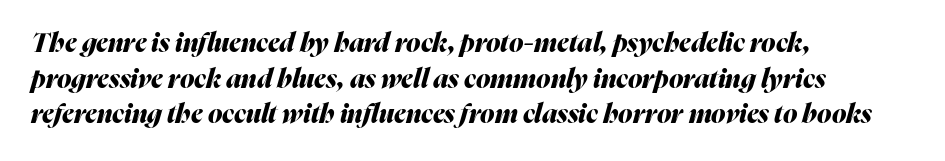
{"italic": "yes", "lean": "right", "slant_degrees": 16, "bold": "yes", "underline": "no", "align": "left", "line_spacing": "normal", "line_spacing_ratio": 1.37, "letter_spacing": "normal", "letter_spacing_em": 0.0, "glyph_px": 26}
